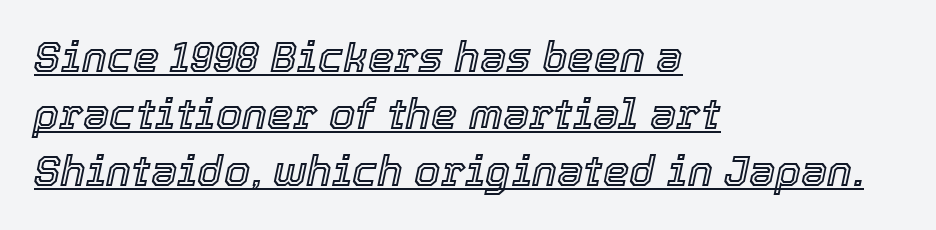
The image shows 42 px text type, italic (leaning right); set left-aligned, normal line spacing (1.36x), normal letter spacing, underlined; a medium x-height.
